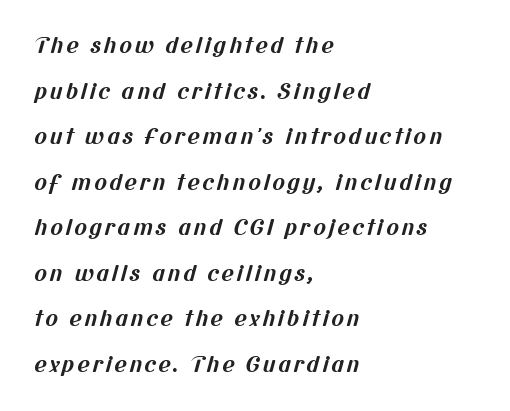
The image shows 21 px bold type; set left-aligned, loose line spacing (2.17x), not underlined.
